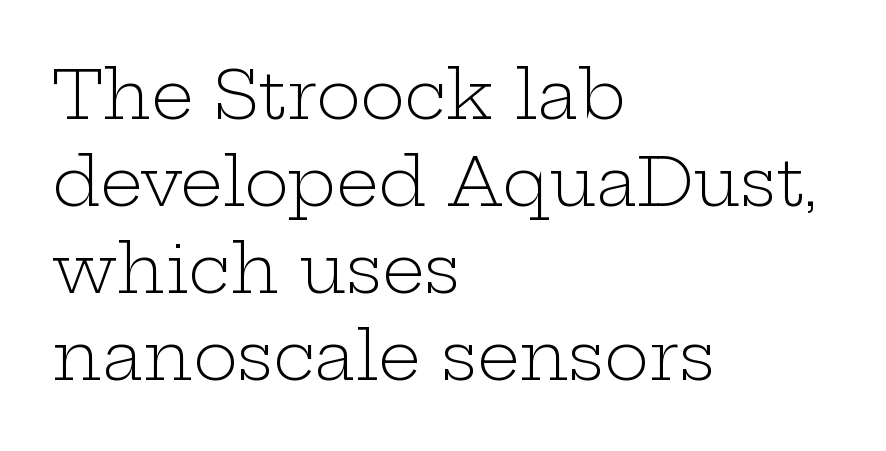
The image shows 67 px light, wide serif type, upright; set left-aligned, normal line spacing (1.3x), normal letter spacing, not underlined; low stroke contrast and a medium x-height.
